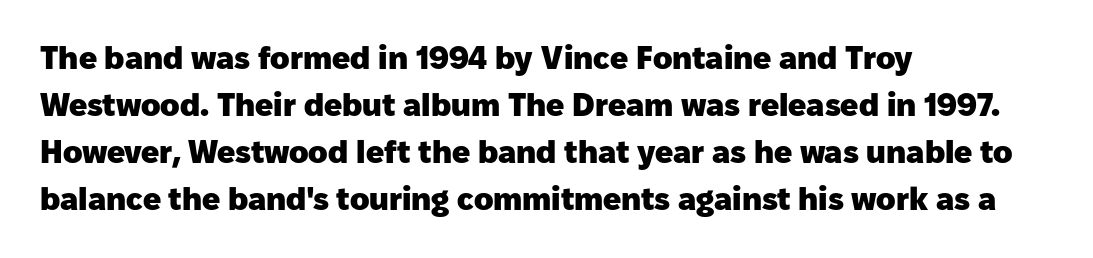
{"serif": "no", "italic": "no", "bold": "yes", "weight": "heavy", "width": "normal", "stroke_contrast": "low", "x_height": "medium", "monospaced": "no", "underline": "no", "align": "left", "line_spacing": "normal", "line_spacing_ratio": 1.47, "letter_spacing": "normal", "letter_spacing_em": 0.0, "glyph_px": 32}
